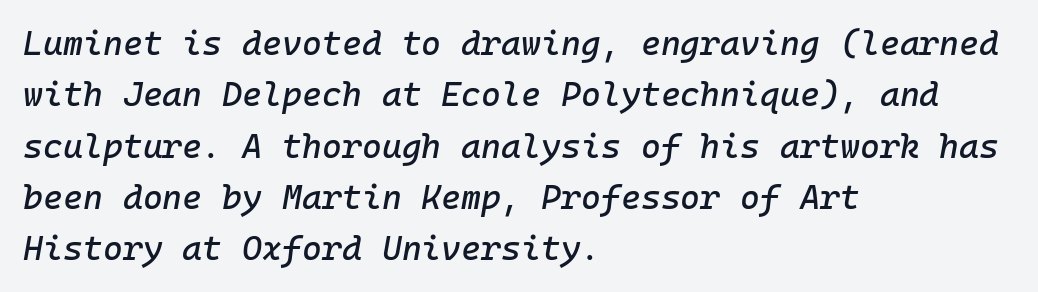
The image shows 34 px text type, italic (leaning right), monospaced; set left-aligned, normal line spacing (1.51x), normal letter spacing, not underlined; low stroke contrast and a medium x-height.
